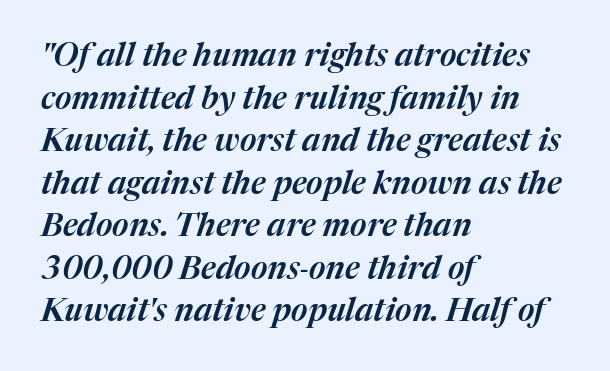
Q: Is the text italic (slanted)? A: Yes, it leans right by about 17 degrees.
Q: Is the text underlined? A: No.
Q: How is the paragraph aligned? A: Left-aligned.
Q: Is the spacing between letters normal or unusually wide? A: Normal.
Q: Is the spacing between lines tight, normal or loose? A: Normal.
Q: Width (condensed, normal, or wide)? A: Normal.
Q: Stroke contrast? A: Medium.
Q: x-height? A: Medium.
Q: Monospaced? A: No.
